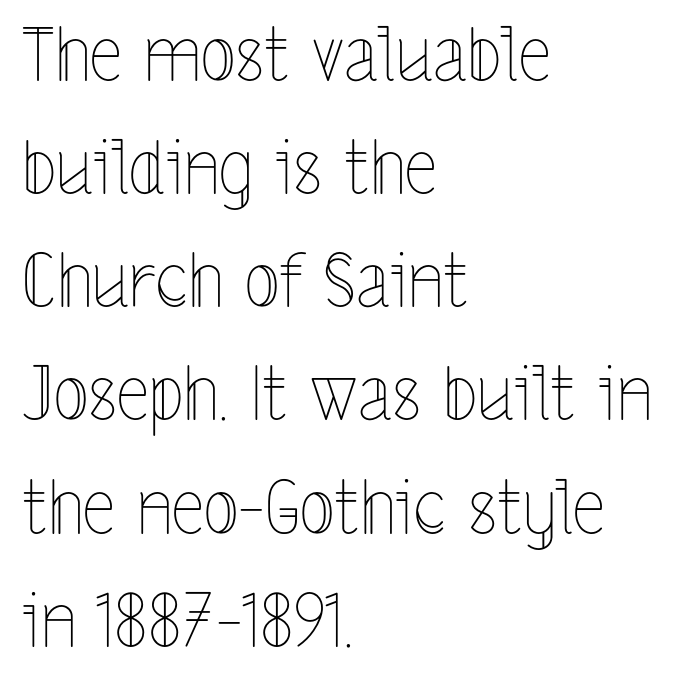
Q: Is the text bold? A: No.
Q: Is the text italic (slanted)? A: No, it is upright.
Q: Is the text underlined? A: No.
Q: How is the paragraph aligned? A: Left-aligned.
Q: Is the spacing between letters normal or unusually wide? A: Normal.
Q: Is the spacing between lines tight, normal or loose? A: Normal.
Q: Width (condensed, normal, or wide)? A: Condensed.
Q: x-height? A: Medium.
Q: Monospaced? A: No.
